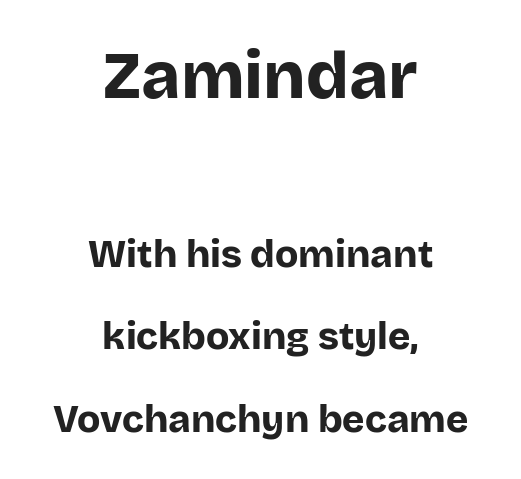
The image shows 66 px bold sans-serif type, upright; set centered, loose line spacing (2.16x), normal letter spacing, not underlined; the first (top) block is 1.74x larger; low stroke contrast and a large x-height.
